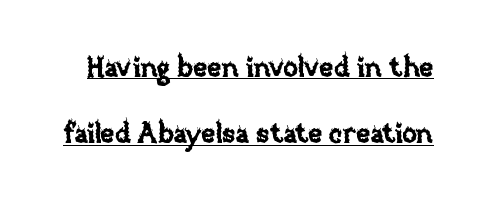
No italicization has been applied; the sample stays upright. The block of text is sparse from top to bottom, with ample space between rows. A rule runs beneath these lines of type. Observe the ordinary spacing: letters are neighbours, not strangers.
